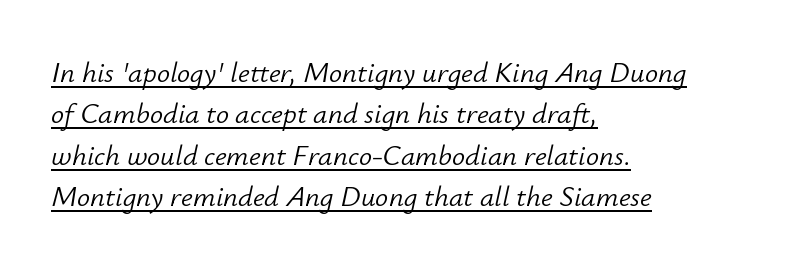
The image shows 29 px light type, italic (leaning right); set left-aligned, normal line spacing (1.43x), normal letter spacing, underlined; low stroke contrast and a small x-height.
